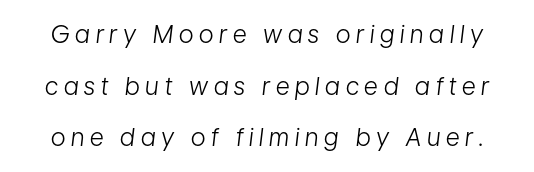
Q: Is the text bold? A: No.
Q: Is the text italic (slanted)? A: Yes, it leans right by about 7 degrees.
Q: Is the text underlined? A: No.
Q: Is the spacing between letters normal or unusually wide? A: Unusually wide.
Q: Is the spacing between lines tight, normal or loose? A: Loose.
